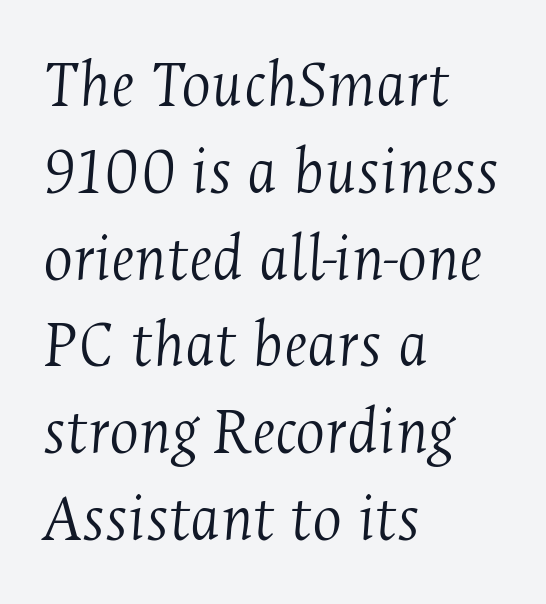
{"serif": "yes", "italic": "yes", "lean": "right", "slant_degrees": 4, "bold": "no", "weight": "light", "width": "condensed", "stroke_contrast": "medium", "x_height": "medium", "monospaced": "no", "underline": "no", "align": "left", "line_spacing_ratio": 1.24, "letter_spacing": "normal", "letter_spacing_em": 0.0, "glyph_px": 70}
